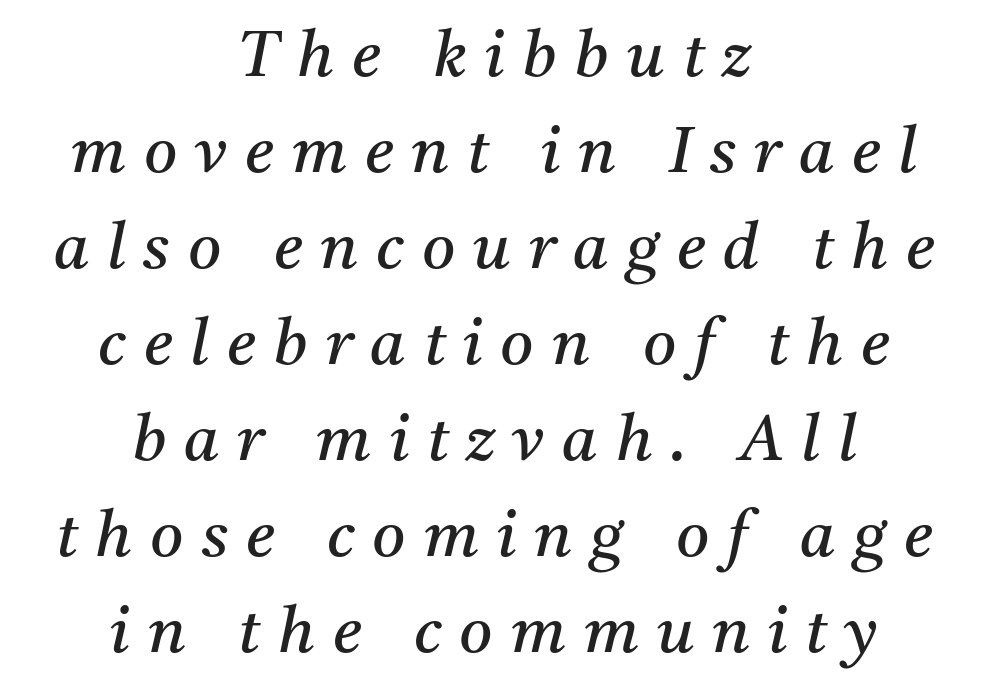
Q: Is the text bold? A: No.
Q: Is the text italic (slanted)? A: Yes, it leans right by about 11 degrees.
Q: Is the typeface a serif or a sans-serif typeface? A: Serif.
Q: Is the text underlined? A: No.
Q: How is the paragraph aligned? A: Centered.
Q: Is the spacing between letters normal or unusually wide? A: Unusually wide.
Q: Is the spacing between lines tight, normal or loose? A: Normal.
Q: Width (condensed, normal, or wide)? A: Normal.
Q: Stroke contrast? A: Medium.
Q: x-height? A: Medium.
Q: Monospaced? A: No.
